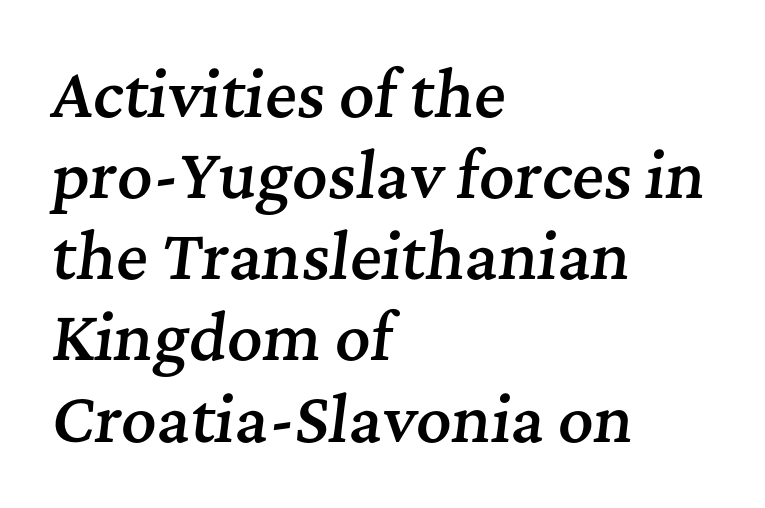
The image shows 61 px semibold serif type, italic (leaning right); set left-aligned, normal line spacing (1.33x), normal letter spacing, not underlined; medium stroke contrast and a medium x-height.
